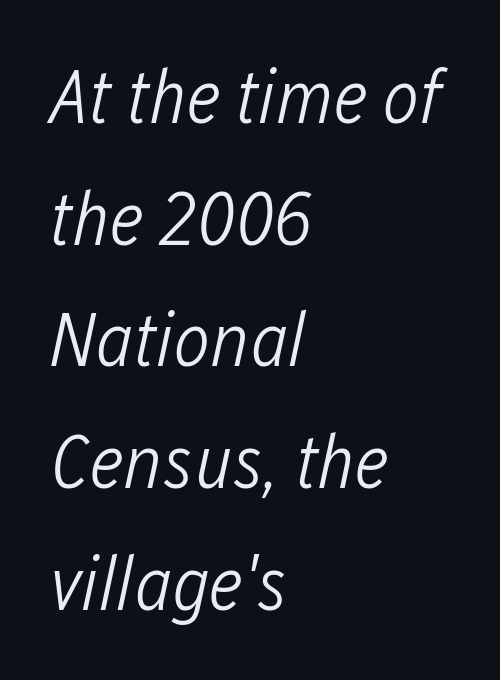
{"italic": "yes", "lean": "right", "slant_degrees": 12, "bold": "no", "weight": "light", "width": "condensed", "stroke_contrast": "low", "x_height": "medium", "monospaced": "no", "underline": "no", "align": "left", "line_spacing": "normal", "line_spacing_ratio": 1.58, "letter_spacing": "normal", "letter_spacing_em": 0.0, "glyph_px": 77}
